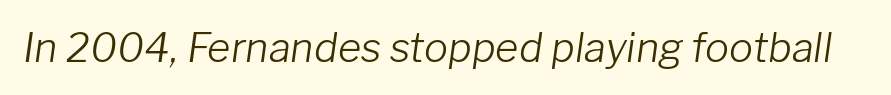
The space beneath each line is pristine and unruled. The font sits on the lighter half of the weight spectrum, regular included. An italicized treatment has been applied to the whole sample. Is this a fixed-width face? No — the glyphs have proportional, varying widths. Tracking value appears to be zero — textbook default spacing.
